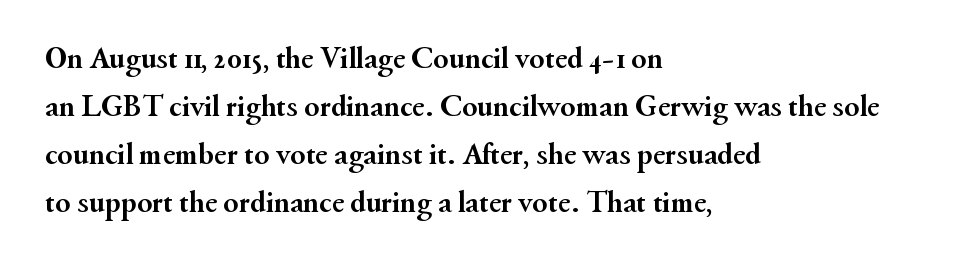
To sum up the face: it has serifs. Its strokes are broad and dark, the hallmark of bold type. The typesetter chose a ragged-right arrangement here. Check the space under the baseline: it is left empty.
